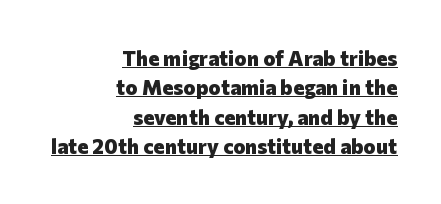
The paragraph shown leans on its right margin. Caption: standard tracking, unaltered. Characters remain perfectly vertical along every line. Stroke thickness is high; the sample reads as a true bold. Regarding leading, the lines here are spaced in the standard way. A continuous stroke trails under the words, as in a hyperlink.
